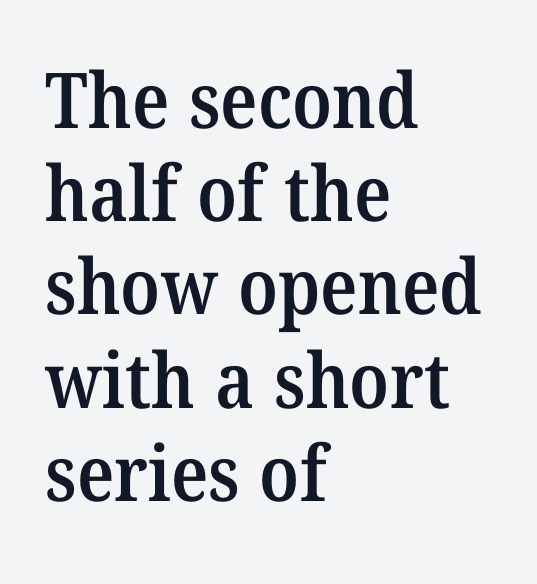
Examine the stroke ends and you'll spot serifs. Does the weight exceed regular? Yes, but only to semibold. Underline: absent. Teacher's note: observe the even left margin — that is flush-left alignment.
